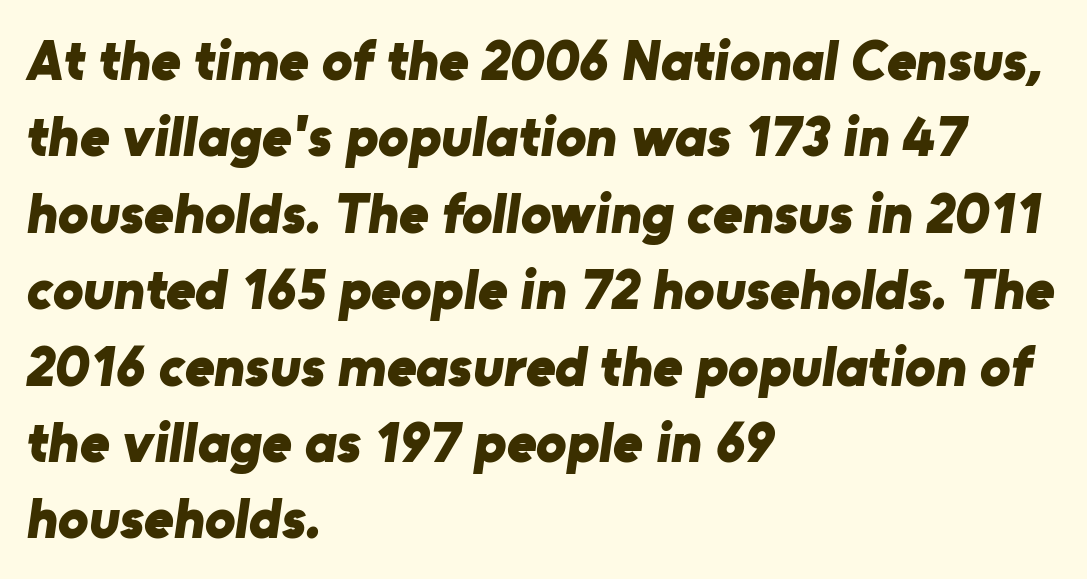
The image shows 57 px bold sans-serif type; set left-aligned, normal line spacing (1.34x), normal letter spacing, not underlined; low stroke contrast and a medium x-height.
